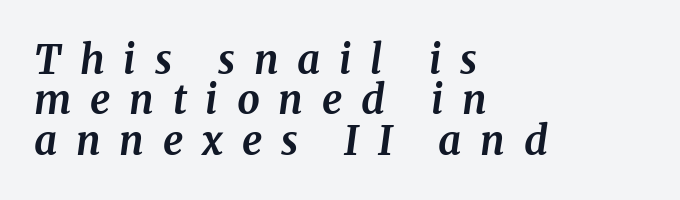
Glance below the letters and you will spot only blank space. Note the varied advance widths — an 'i' is clearly narrower than an 'm'. Stroke thickness is high; the sample reads as a true bold. The glyphs in this specimen are seriffed. Baseline-to-baseline distance is barely more than the letter height.
